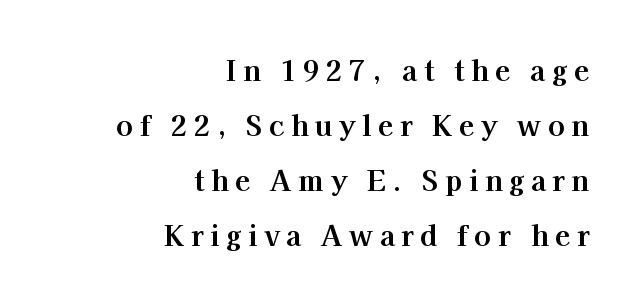
{"serif": "yes", "italic": "no", "bold": "yes", "weight": "bold", "width": "normal", "stroke_contrast": "high", "x_height": "medium", "monospaced": "no", "underline": "no", "align": "right", "line_spacing": "loose", "line_spacing_ratio": 1.96, "letter_spacing": "wide", "letter_spacing_em": 0.23, "glyph_px": 28}
